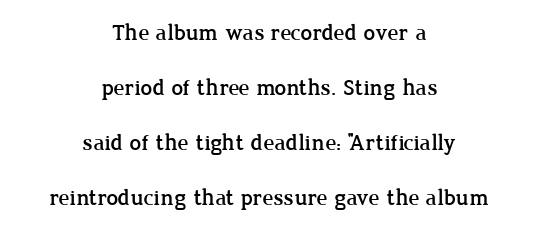
{"italic": "no", "underline": "no", "align": "center", "line_spacing": "loose", "line_spacing_ratio": 2.39, "letter_spacing": "normal", "letter_spacing_em": 0.0, "glyph_px": 23}
